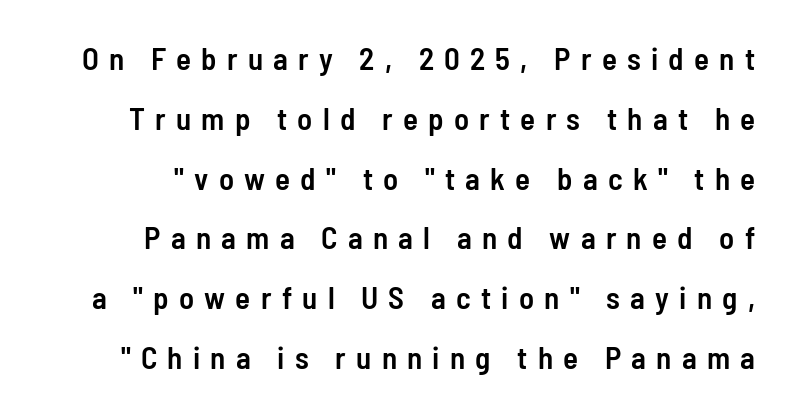
{"serif": "no", "italic": "no", "bold": "semi", "weight": "semibold", "width": "condensed", "stroke_contrast": "low", "x_height": "medium", "monospaced": "no", "underline": "no", "line_spacing": "loose", "line_spacing_ratio": 1.93, "letter_spacing": "wide", "letter_spacing_em": 0.33, "glyph_px": 31}
